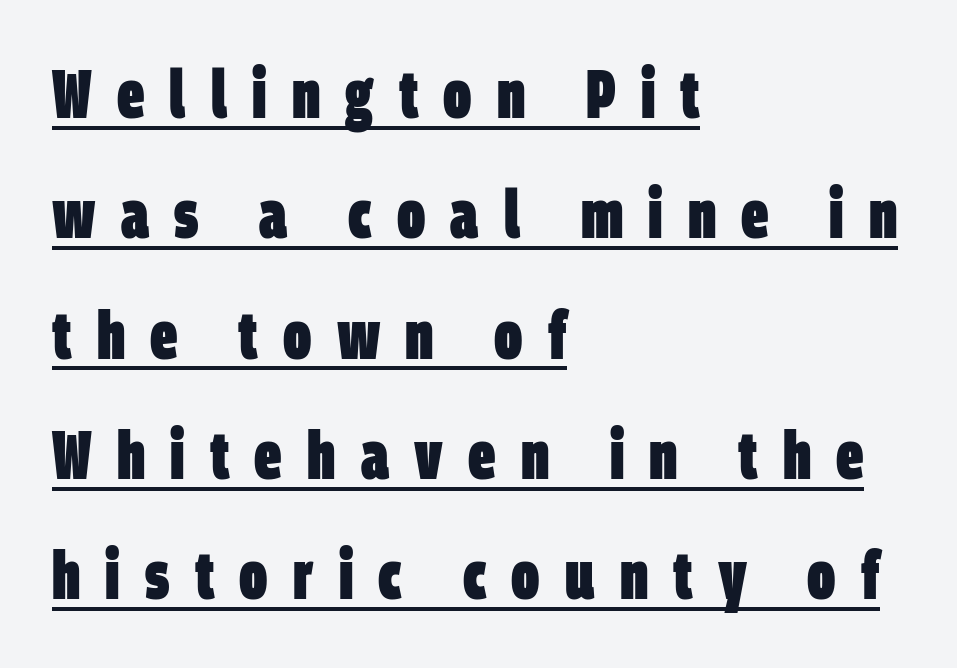
The image shows 68 px heavy, condensed sans-serif type; set left-aligned, line spacing 1.77x, unusually wide letter spacing (+0.37 em), underlined; low stroke contrast and a large x-height.
